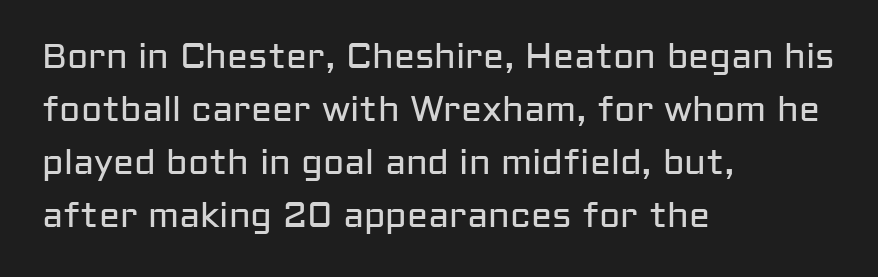
Q: Is the text bold? A: No.
Q: Is the text italic (slanted)? A: No, it is upright.
Q: Is the typeface a serif or a sans-serif typeface? A: Sans-serif.
Q: Is the text underlined? A: No.
Q: How is the paragraph aligned? A: Left-aligned.
Q: Is the spacing between letters normal or unusually wide? A: Normal.
Q: Is the spacing between lines tight, normal or loose? A: Normal.
Q: Width (condensed, normal, or wide)? A: Normal.
Q: Stroke contrast? A: Low.
Q: x-height? A: Medium.
Q: Monospaced? A: No.
